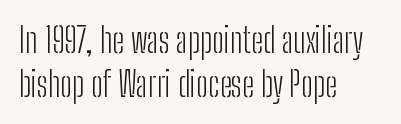
The image shows 34 px light, condensed sans-serif type, upright; set left-aligned, normal line spacing (1.29x), normal letter spacing, not underlined; low stroke contrast and a medium x-height.
